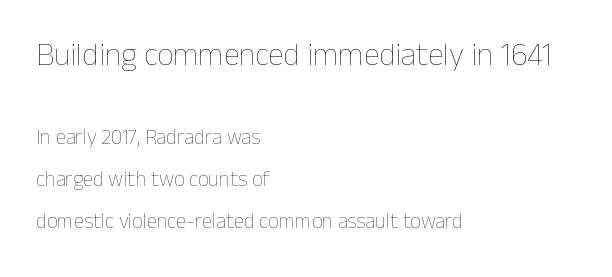
Q: Is the text bold? A: No.
Q: Is the text italic (slanted)? A: No, it is upright.
Q: Is the text underlined? A: No.
Q: How is the paragraph aligned? A: Left-aligned.
Q: Is the spacing between letters normal or unusually wide? A: Normal.
Q: Is the spacing between lines tight, normal or loose? A: Loose.
Q: Which block of text is set in a larger size, the first (top) or the second (bottom)? A: The first (top) one.
Q: Width (condensed, normal, or wide)? A: Normal.
Q: Stroke contrast? A: Low.
Q: x-height? A: Medium.
Q: Monospaced? A: No.
